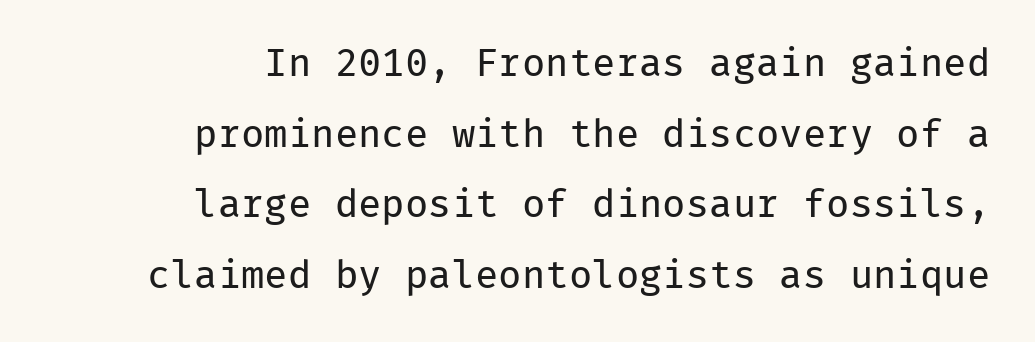
In terms of letterspacing, this is plain default setting. Examine the stroke ends and you'll find no serifs. Summary of weight: not heavy and not bold. The baseline area is clear.
